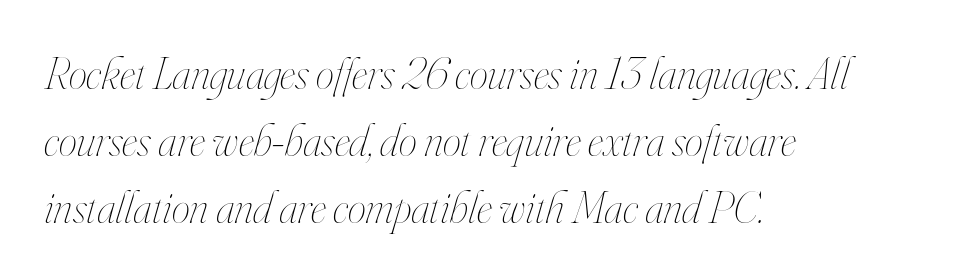
{"italic": "yes", "lean": "right", "slant_degrees": 16, "bold": "no", "weight": "thin", "width": "condensed", "stroke_contrast": "high", "x_height": "small", "monospaced": "no", "underline": "no", "align": "left", "line_spacing": "normal", "line_spacing_ratio": 1.46, "letter_spacing": "normal", "letter_spacing_em": 0.0, "glyph_px": 46}
